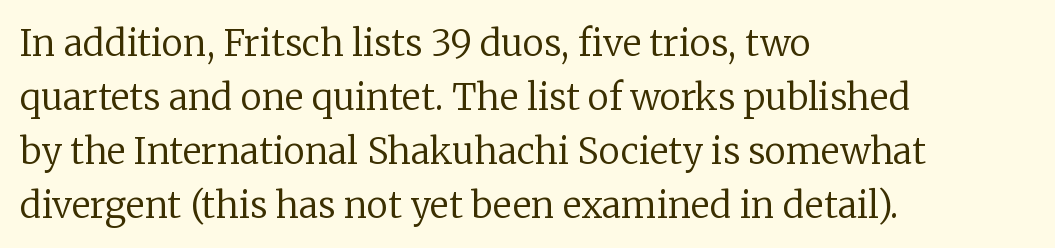
Q: Is the text bold? A: No.
Q: Is the text italic (slanted)? A: No, it is upright.
Q: Is the typeface a serif or a sans-serif typeface? A: Serif.
Q: Is the text underlined? A: No.
Q: How is the paragraph aligned? A: Left-aligned.
Q: Is the spacing between letters normal or unusually wide? A: Normal.
Q: Is the spacing between lines tight, normal or loose? A: Normal.
Q: Width (condensed, normal, or wide)? A: Normal.
Q: Stroke contrast? A: Low.
Q: x-height? A: Medium.
Q: Monospaced? A: No.
